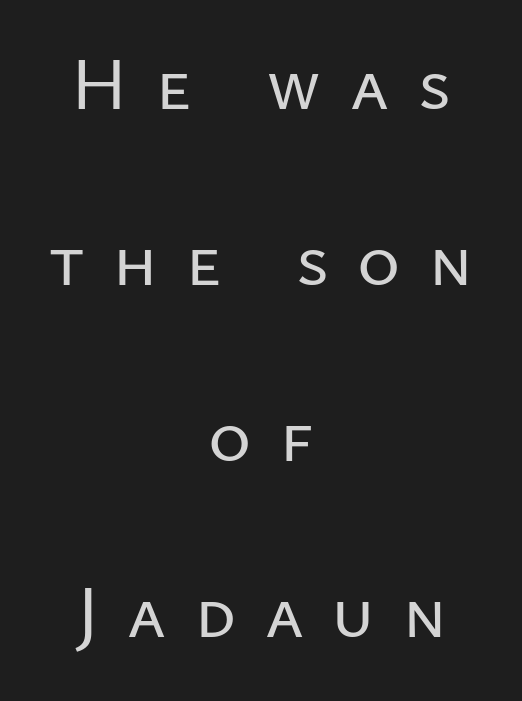
Q: Is the text italic (slanted)? A: No, it is upright.
Q: Is the typeface a serif or a sans-serif typeface? A: Sans-serif.
Q: Is the text underlined? A: No.
Q: How is the paragraph aligned? A: Centered.
Q: Is the spacing between letters normal or unusually wide? A: Unusually wide.
Q: Is the spacing between lines tight, normal or loose? A: Loose.
Q: Width (condensed, normal, or wide)? A: Normal.
Q: Stroke contrast? A: Low.
Q: x-height? A: Medium.
Q: Monospaced? A: No.
